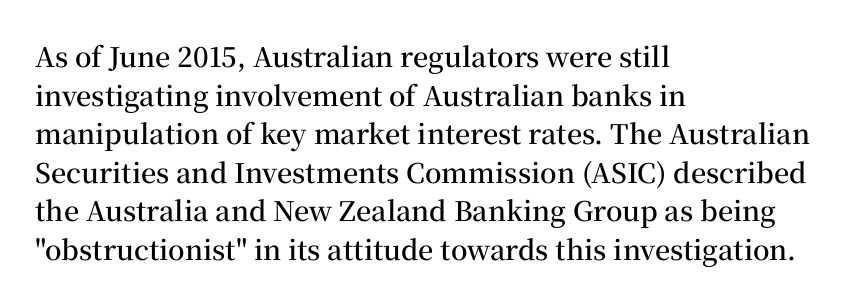
Q: Is the text bold? A: Semi-bold.
Q: Is the text italic (slanted)? A: No, it is upright.
Q: Is the text underlined? A: No.
Q: How is the paragraph aligned? A: Left-aligned.
Q: Is the spacing between letters normal or unusually wide? A: Normal.
Q: Is the spacing between lines tight, normal or loose? A: Normal.
